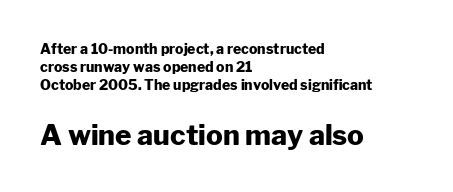
Q: Is the text bold? A: Yes.
Q: Is the text italic (slanted)? A: No, it is upright.
Q: Is the typeface a serif or a sans-serif typeface? A: Sans-serif.
Q: Is the text underlined? A: No.
Q: How is the paragraph aligned? A: Left-aligned.
Q: Is the spacing between letters normal or unusually wide? A: Normal.
Q: Is the spacing between lines tight, normal or loose? A: Normal.
Q: Which block of text is set in a larger size, the first (top) or the second (bottom)? A: The second (bottom) one.
Q: Width (condensed, normal, or wide)? A: Normal.
Q: Stroke contrast? A: Low.
Q: x-height? A: Medium.
Q: Monospaced? A: No.
